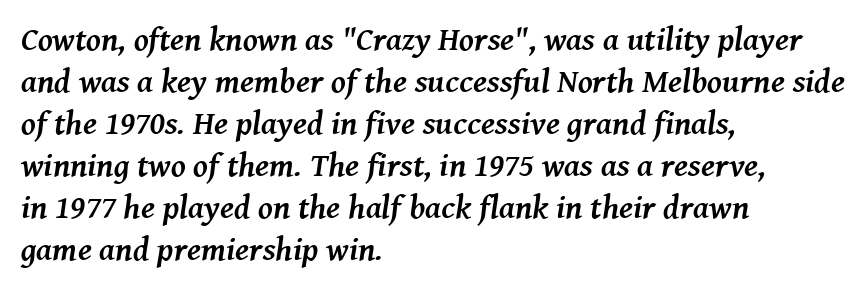
Any mark beneath the type? The region is blank. How would I describe the line gaps? Plain and ordinary. The face used here is proportionally spaced, like ordinary book or web type. Each letter's strokes conclude with small projecting serifs. The strokes are fattened all the way to bold. These lines stack with their left ends in a neat column.
